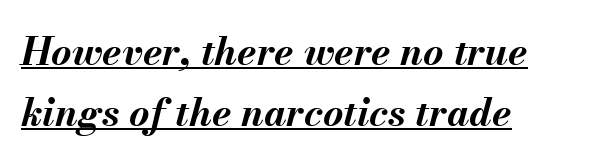
Q: Is the text bold? A: Yes.
Q: Is the text italic (slanted)? A: Yes, it leans right by about 13 degrees.
Q: Is the text underlined? A: Yes.
Q: How is the paragraph aligned? A: Left-aligned.
Q: Is the spacing between letters normal or unusually wide? A: Normal.
Q: Is the spacing between lines tight, normal or loose? A: Normal.
Q: Width (condensed, normal, or wide)? A: Normal.
Q: Stroke contrast? A: Medium.
Q: x-height? A: Small.
Q: Monospaced? A: No.
